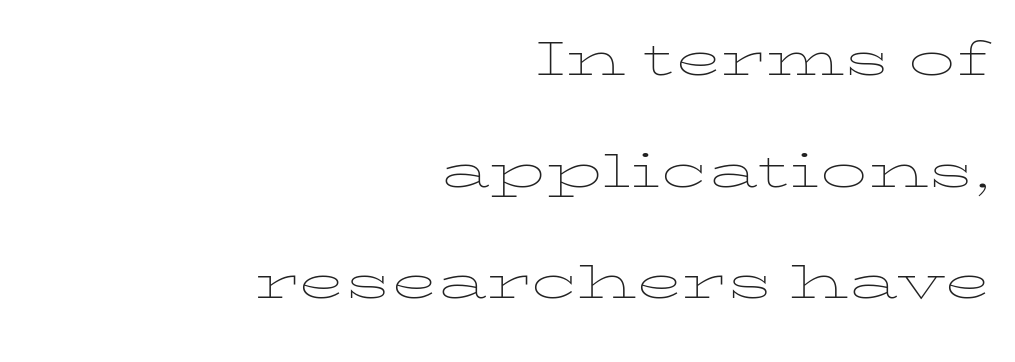
The image shows 62 px thin, wide type, upright; set right-aligned, line spacing 1.8x, normal letter spacing, not underlined; low stroke contrast and a medium x-height.
